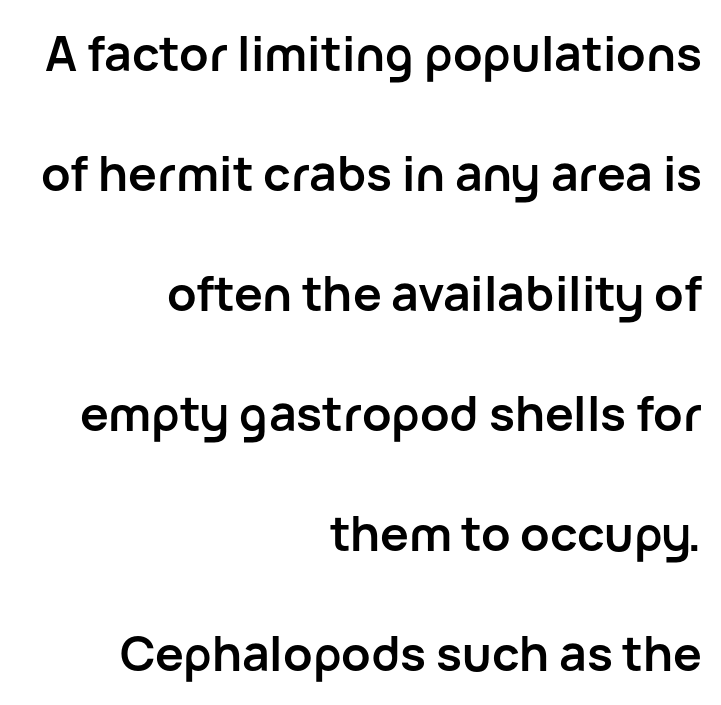
{"serif": "no", "italic": "no", "bold": "yes", "weight": "semibold", "width": "normal", "stroke_contrast": "low", "x_height": "medium", "monospaced": "no", "underline": "no", "align": "right", "line_spacing": "loose", "line_spacing_ratio": 2.5, "letter_spacing": "normal", "letter_spacing_em": 0.0, "glyph_px": 48}
